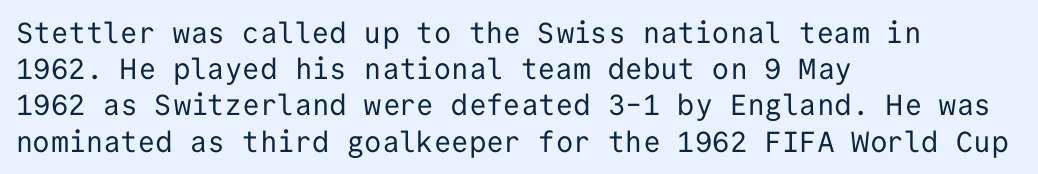
The type family on display is of the sans-serif kind. This rendering leaves character spacing at its baseline value. The passage shown is typed in a monospace face where columns stay perfectly aligned. Does the leading feel generous? No, just average.
